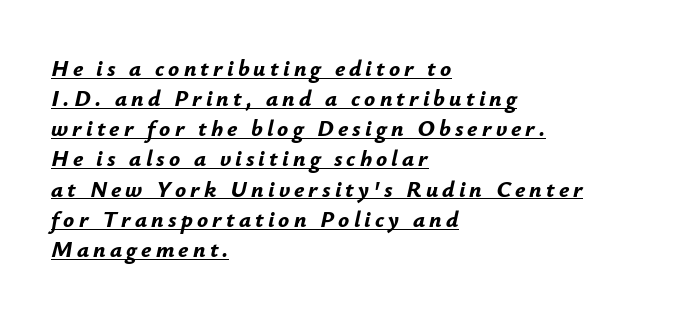
The image shows 23 px bold type, italic (leaning right); set left-aligned, normal line spacing (1.31x), underlined.
